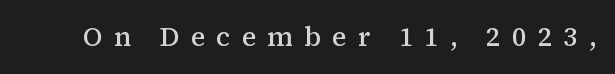
Glyph-to-glyph distance is far greater than everyday printed text. Is there any slant? The stems are plumb. Each glyph is drawn with semibold strokes, heavier than normal yet not fully bold. Just letters on the line, the space beneath them empty.
